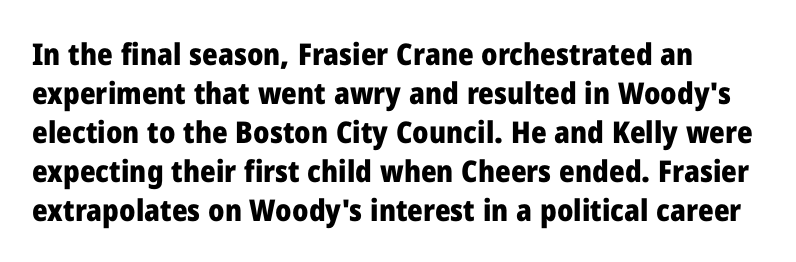
{"serif": "no", "italic": "no", "bold": "yes", "weight": "heavy", "width": "normal", "stroke_contrast": "low", "x_height": "medium", "monospaced": "no", "underline": "no", "line_spacing": "normal", "line_spacing_ratio": 1.3, "letter_spacing": "normal", "letter_spacing_em": 0.0, "glyph_px": 30}
